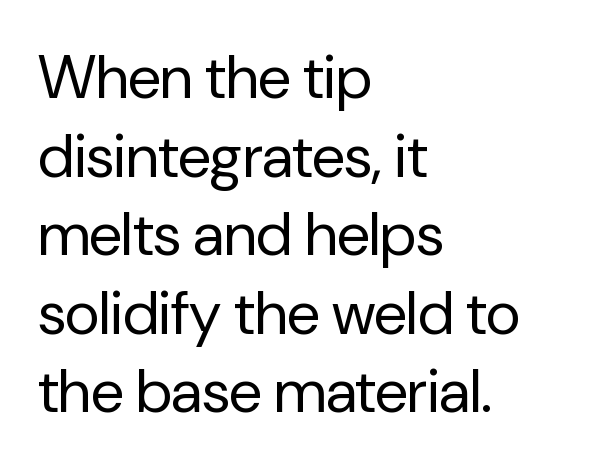
The image shows 60 px regular-weight sans-serif type, upright; set left-aligned, normal line spacing (1.31x), normal letter spacing, not underlined; low stroke contrast and a medium x-height.
